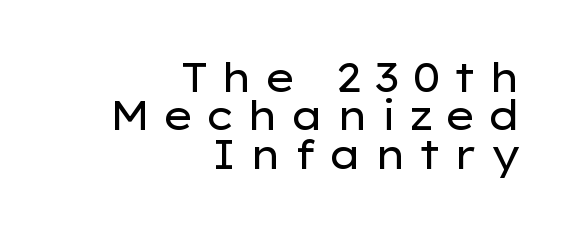
{"serif": "no", "italic": "no", "bold": "no", "weight": "regular", "width": "wide", "stroke_contrast": "low", "x_height": "medium", "monospaced": "no", "underline": "no", "align": "right", "line_spacing": "tight", "line_spacing_ratio": 0.96, "letter_spacing": "wide", "letter_spacing_em": 0.29, "glyph_px": 40}
